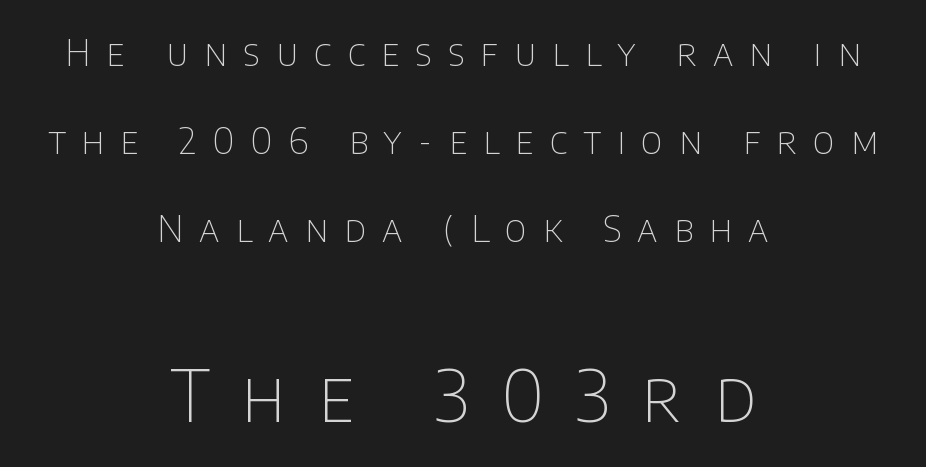
Every character sits straight up, as roman type does. The letterforms sit at book weight or below. The letters are spread apart with noticeably loose tracking. A student would notice the bottom passage is typeset larger than what precedes it.
